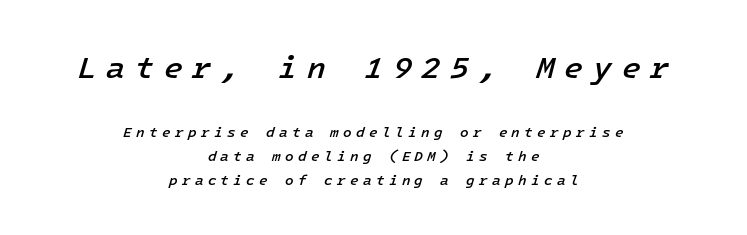
Caption: semibold face, moderately heavy strokes. Underlining? Definitely not there. Whoever set this made the first block the dominant, larger element. Here the glyphs are tracked loosely, breaking word shapes into spaced letters. Emphasis-style slanted type is in use.
